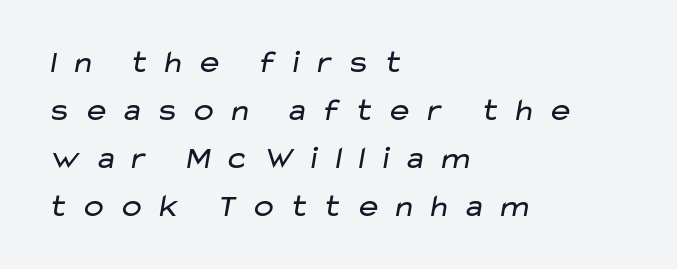
Q: Is the text bold? A: No.
Q: Is the typeface a serif or a sans-serif typeface? A: Sans-serif.
Q: Is the text underlined? A: No.
Q: How is the paragraph aligned? A: Left-aligned.
Q: Is the spacing between letters normal or unusually wide? A: Unusually wide.
Q: Is the spacing between lines tight, normal or loose? A: Normal.
Q: Width (condensed, normal, or wide)? A: Wide.
Q: Stroke contrast? A: Low.
Q: x-height? A: Medium.
Q: Monospaced? A: No.
